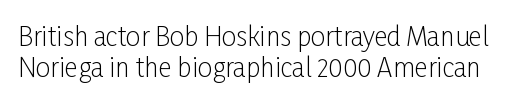
Clear beneath every line of the passage. Stroke mass is kept to a normal reading level or below. The letterforms sit shoulder to shoulder at normal distance. Nope, not italic — everything's standing straight.
